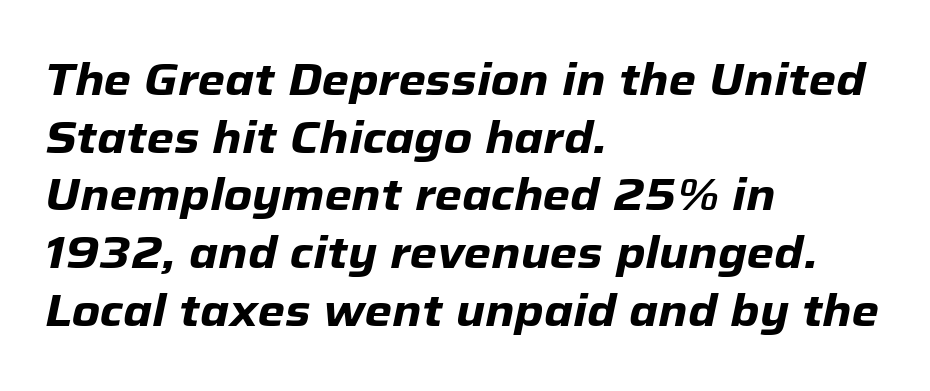
The image shows 44 px heavy type, italic (leaning right); set left-aligned, normal line spacing (1.31x), normal letter spacing, not underlined; low stroke contrast and a medium x-height.
